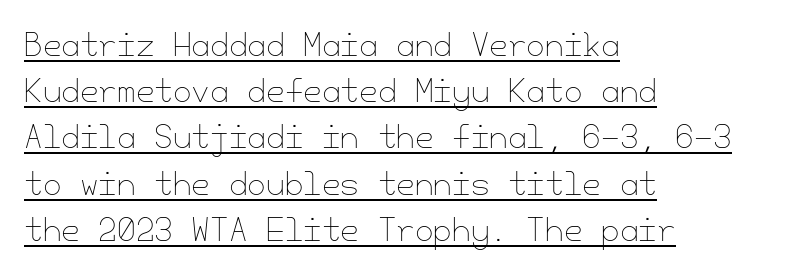
The image shows 30 px thin type, upright; set left-aligned, normal line spacing (1.54x), normal letter spacing, underlined; low stroke contrast and a small x-height.
